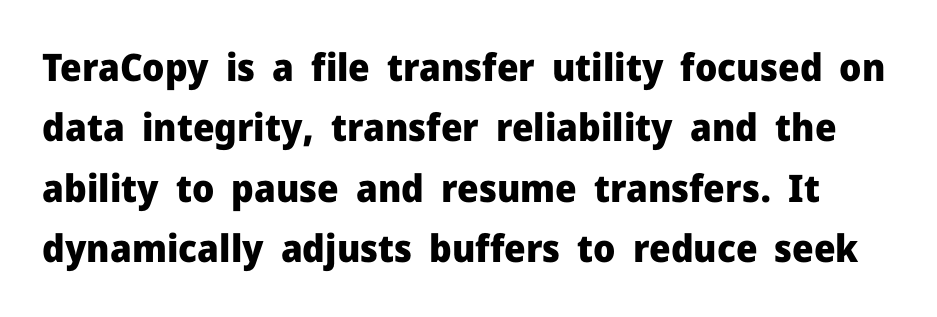
The image shows 38 px heavy sans-serif type, upright; set normal line spacing (1.59x), normal letter spacing, not underlined; low stroke contrast and a medium x-height.
